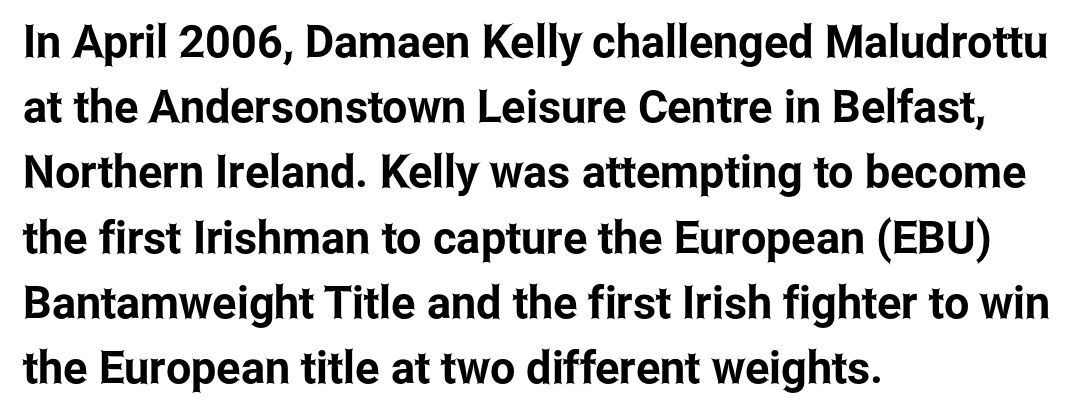
{"serif": "no", "italic": "no", "width": "condensed", "stroke_contrast": "low", "x_height": "medium", "monospaced": "no", "underline": "no", "align": "left", "line_spacing": "normal", "line_spacing_ratio": 1.45, "letter_spacing": "normal", "letter_spacing_em": 0.0, "glyph_px": 45}
